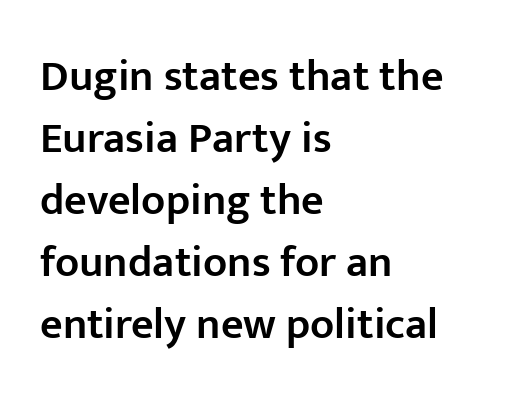
The image shows 44 px semibold sans-serif type, upright; set left-aligned, normal line spacing (1.41x), normal letter spacing, not underlined; low stroke contrast and a medium x-height.
